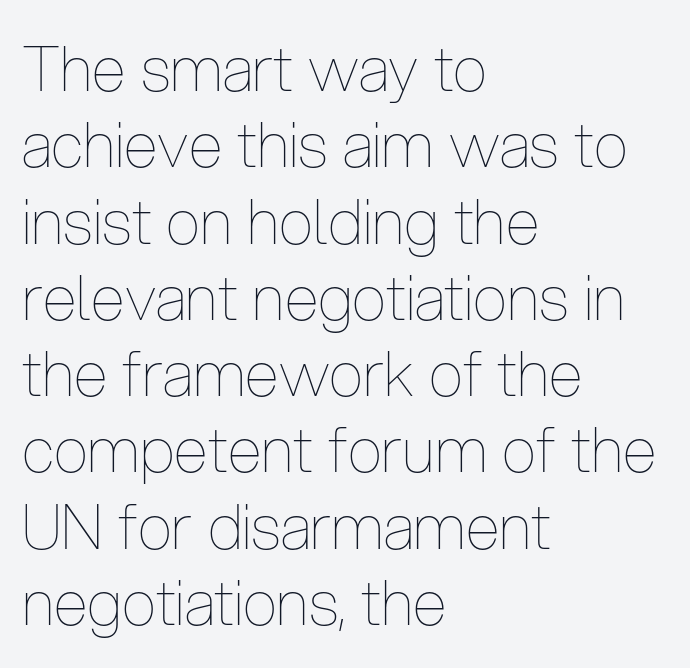
The image shows 62 px thin, condensed type, upright; set left-aligned, line spacing 1.23x, normal letter spacing, not underlined; low stroke contrast and a medium x-height.
